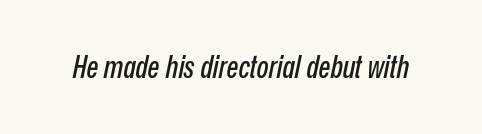
Short note: letters normally spaced. The rendering uses natural spacing where letterforms have individual widths. The glyphs look as if they've been sheared to an angle. The area under the type is left untouched.
